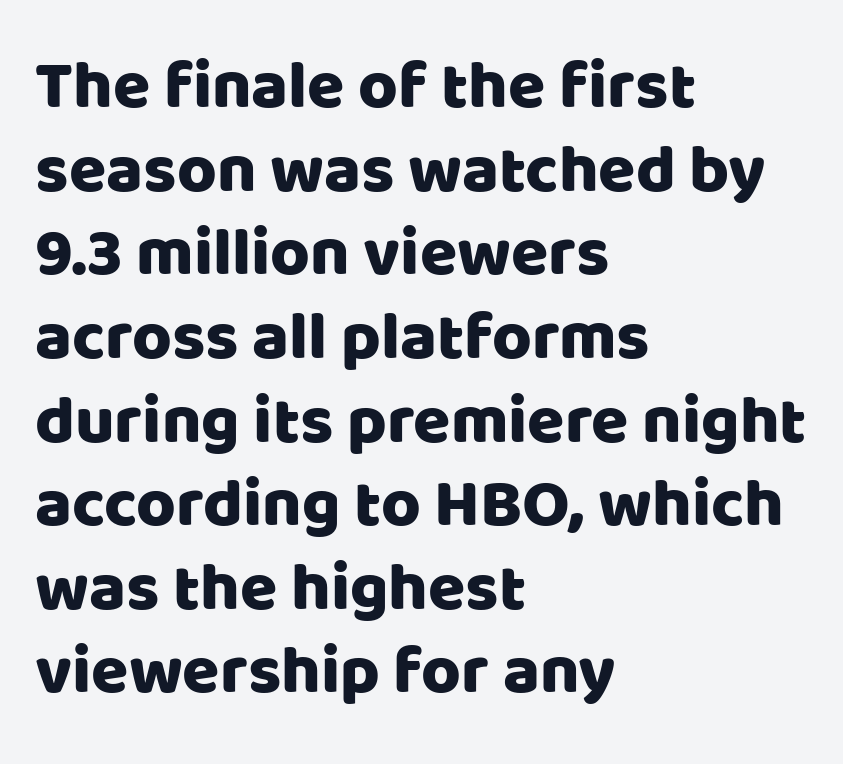
{"serif": "no", "italic": "no", "width": "normal", "stroke_contrast": "low", "x_height": "large", "monospaced": "no", "underline": "no", "align": "left", "line_spacing_ratio": 1.23, "letter_spacing": "normal", "letter_spacing_em": 0.0, "glyph_px": 68}
